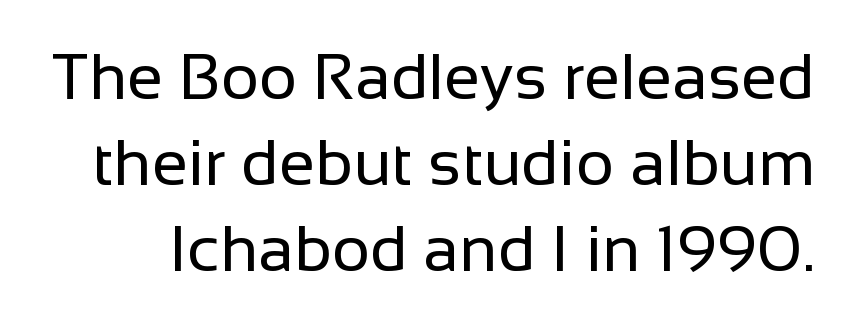
Q: Is the text bold? A: No.
Q: Is the text italic (slanted)? A: No, it is upright.
Q: Is the typeface a serif or a sans-serif typeface? A: Sans-serif.
Q: Is the text underlined? A: No.
Q: Is the spacing between letters normal or unusually wide? A: Normal.
Q: Is the spacing between lines tight, normal or loose? A: Normal.
Q: Width (condensed, normal, or wide)? A: Normal.
Q: Stroke contrast? A: Low.
Q: x-height? A: Medium.
Q: Monospaced? A: No.
